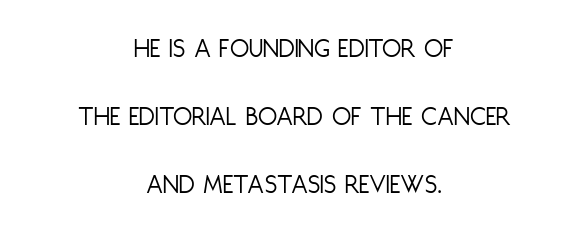
The image shows 28 px light, condensed sans-serif type, upright; set centered, loose line spacing (2.42x), normal letter spacing, not underlined; low stroke contrast and a large x-height.
